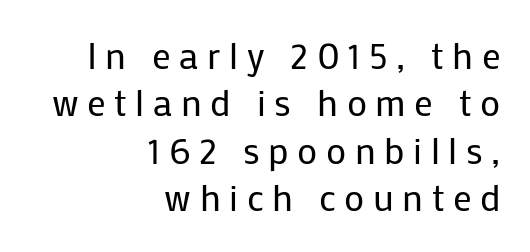
The image shows 37 px regular-weight sans-serif type, upright; set right-aligned, normal line spacing (1.28x), unusually wide letter spacing (+0.23 em), not underlined; low stroke contrast and a medium x-height.
